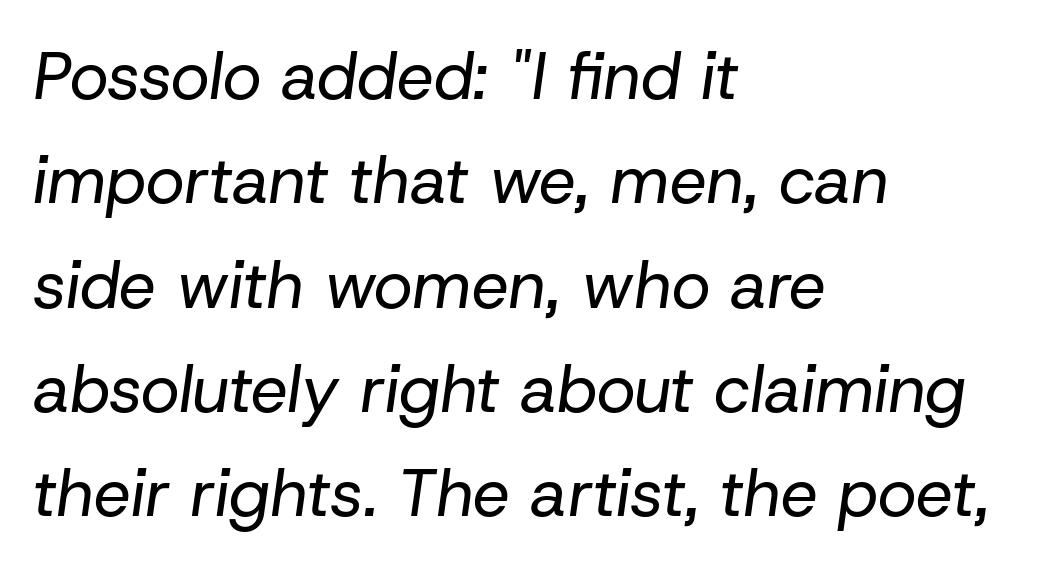
Is this a fixed-width face? No — the glyphs have proportional, varying widths. Between one letter and the next there's only the usual sliver of space. The typesetting does not lean heavy: it is not bold. The block of text has a typical density, with ordinary space between rows. Horizontally, the lines are justified to the leading edge only.
